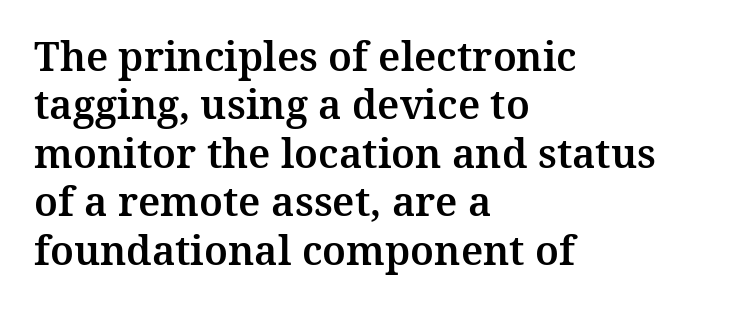
In CSS terms this would be text-align: left. Nope, not italic — everything's standing straight. Do the characters align in a grid? No, the font is proportional. Type style note: has serifs. The passage shown is not underscored anywhere.
